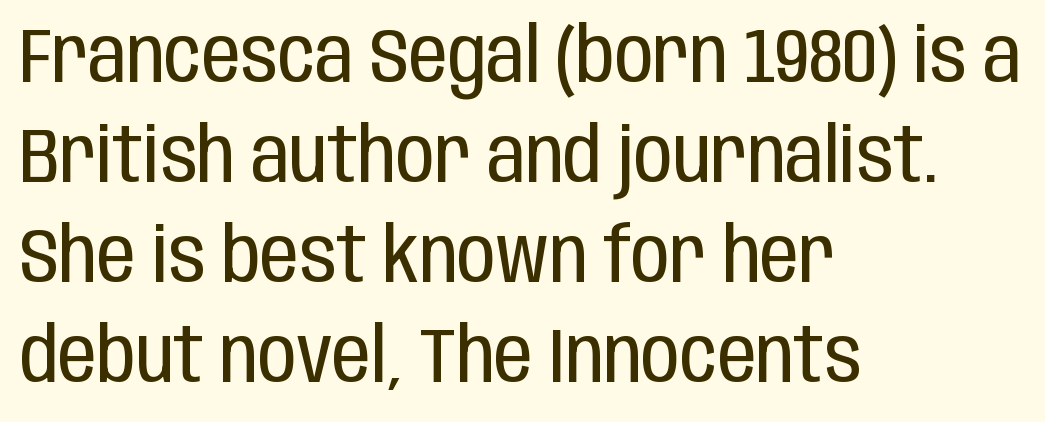
{"serif": "no", "italic": "no", "bold": "no", "weight": "regular", "width": "condensed", "stroke_contrast": "low", "x_height": "large", "monospaced": "no", "underline": "no", "align": "left", "line_spacing": "normal", "line_spacing_ratio": 1.3, "letter_spacing": "normal", "letter_spacing_em": 0.0, "glyph_px": 77}
